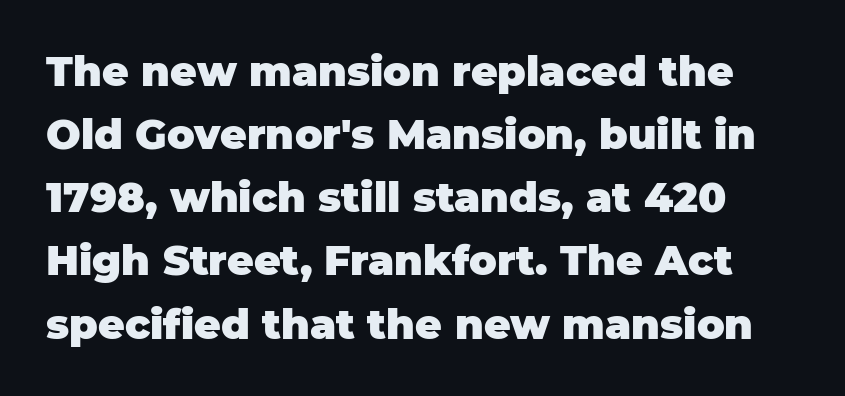
The image shows 41 px heavy sans-serif type, upright; set normal line spacing (1.54x), normal letter spacing, not underlined; low stroke contrast and a large x-height.
